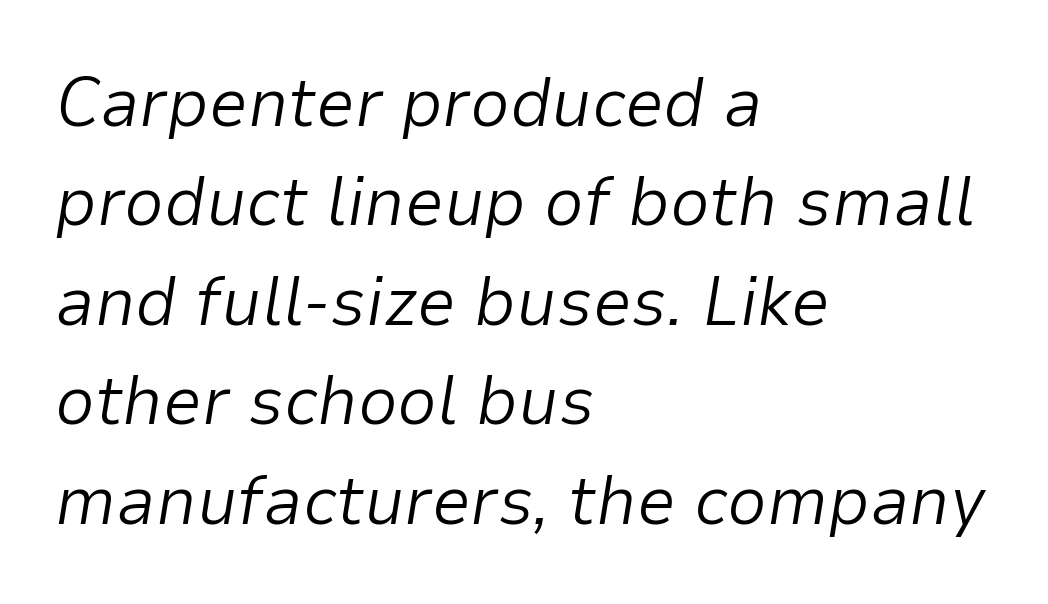
Here the glyphs are tracked normally, forming tight word shapes. Nothing heavy about these letters — not bold at all. The text block is weighted toward the left margin, trailing off unevenly rightward. The space between consecutive lines is moderate. Compared with ordinary roman type, these characters are visibly tilted.
